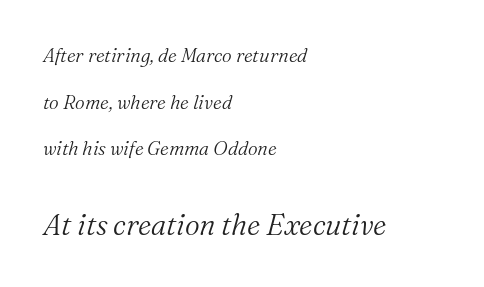
Q: Is the text bold? A: No.
Q: Is the text italic (slanted)? A: Yes, it leans right by about 16 degrees.
Q: Is the typeface a serif or a sans-serif typeface? A: Serif.
Q: Is the text underlined? A: No.
Q: How is the paragraph aligned? A: Left-aligned.
Q: Is the spacing between letters normal or unusually wide? A: Normal.
Q: Is the spacing between lines tight, normal or loose? A: Loose.
Q: Which block of text is set in a larger size, the first (top) or the second (bottom)? A: The second (bottom) one.
Q: Width (condensed, normal, or wide)? A: Normal.
Q: Stroke contrast? A: Medium.
Q: x-height? A: Medium.
Q: Monospaced? A: No.
